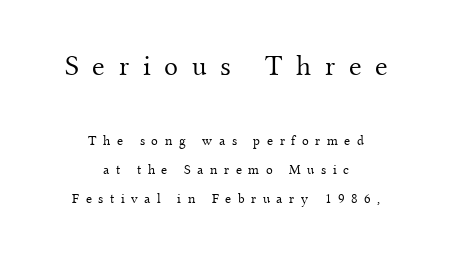
The typography opts for an upright posture over an oblique one. You could not count columns in this text — the font is proportionally spaced. The letters are spread apart with noticeably loose tracking. The whitespace from short lines is split evenly between both sides. Line spacing here is loose. Are there feet on the stems? There are — it's a serif.
